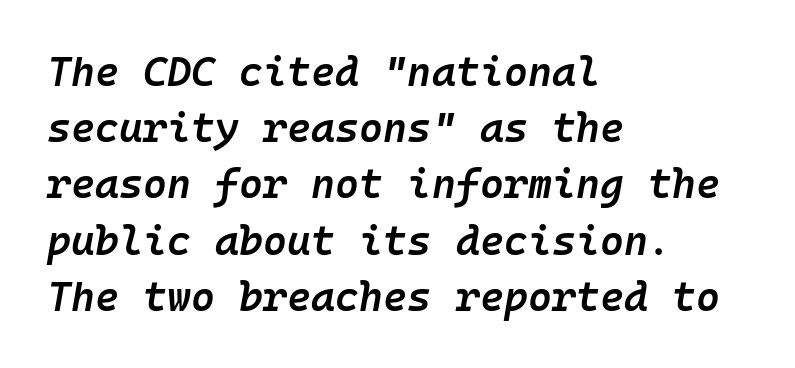
Tall strokes in this sample are angled rather than plumb. Reading down the column, the eye jumps a familiar distance to each next line. The strokes are fattened partway — semibold, not bold. Characters follow at the spacing the type designer built in.
